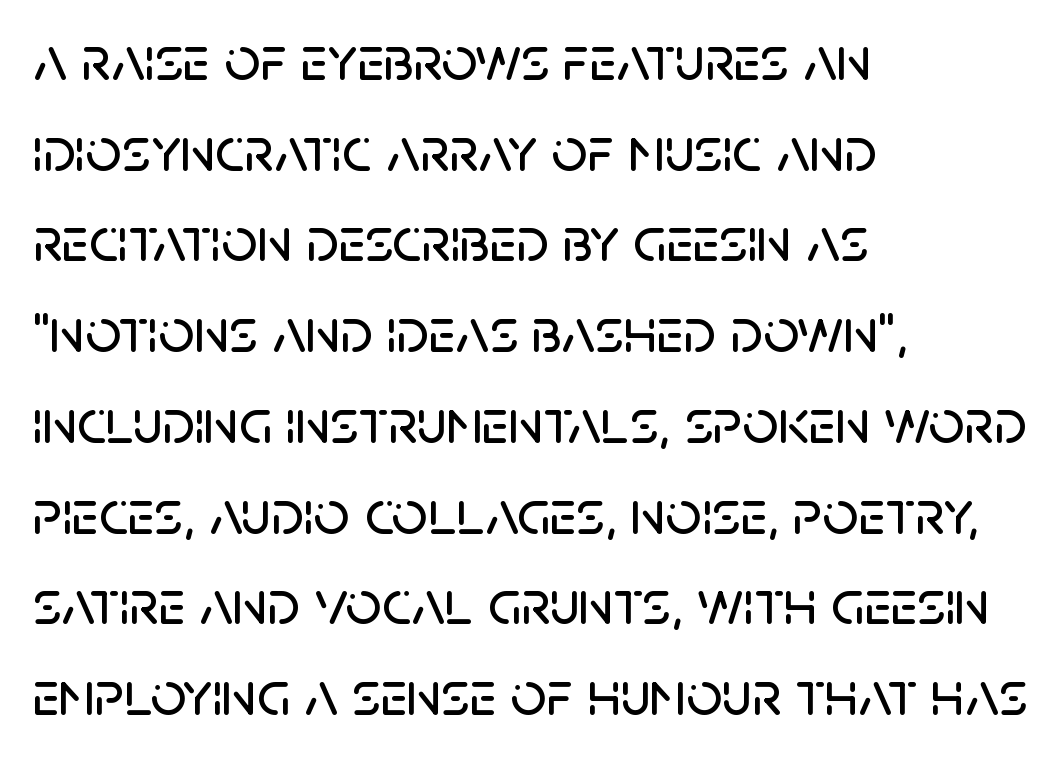
{"serif": "no", "italic": "no", "width": "normal", "stroke_contrast": "low", "x_height": "large", "monospaced": "no", "underline": "no", "align": "left", "line_spacing": "normal", "line_spacing_ratio": 1.44, "letter_spacing": "normal", "letter_spacing_em": 0.0, "glyph_px": 63}
